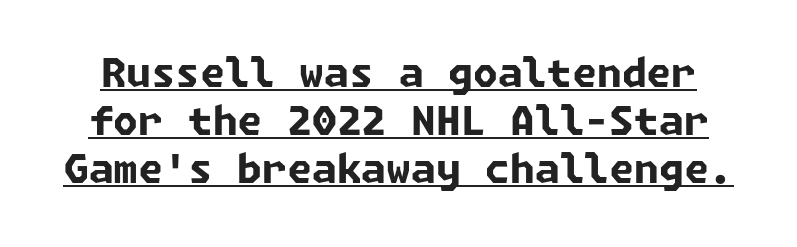
{"serif": "no", "bold": "yes", "weight": "bold", "width": "normal", "stroke_contrast": "low", "x_height": "medium", "underline": "yes", "line_spacing_ratio": 1.2, "letter_spacing": "normal", "letter_spacing_em": 0.0, "glyph_px": 40}
